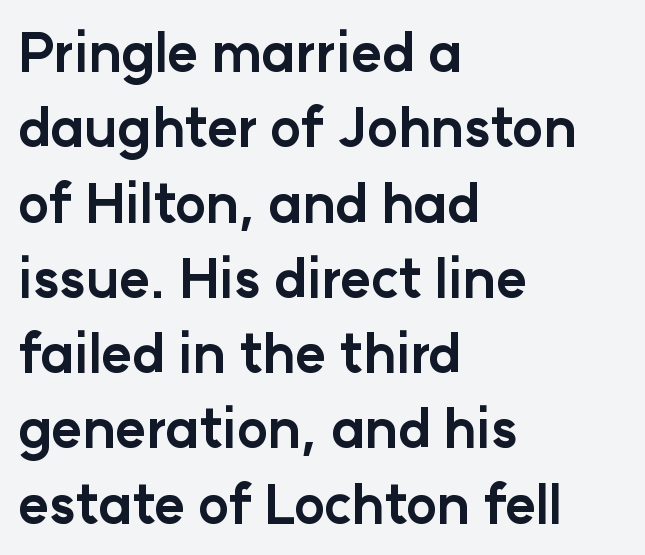
Q: Is the text bold? A: Yes.
Q: Is the text italic (slanted)? A: No, it is upright.
Q: Is the typeface a serif or a sans-serif typeface? A: Sans-serif.
Q: Is the text underlined? A: No.
Q: How is the paragraph aligned? A: Left-aligned.
Q: Is the spacing between letters normal or unusually wide? A: Normal.
Q: Is the spacing between lines tight, normal or loose? A: Normal.
Q: Width (condensed, normal, or wide)? A: Normal.
Q: Stroke contrast? A: Low.
Q: x-height? A: Medium.
Q: Monospaced? A: No.
